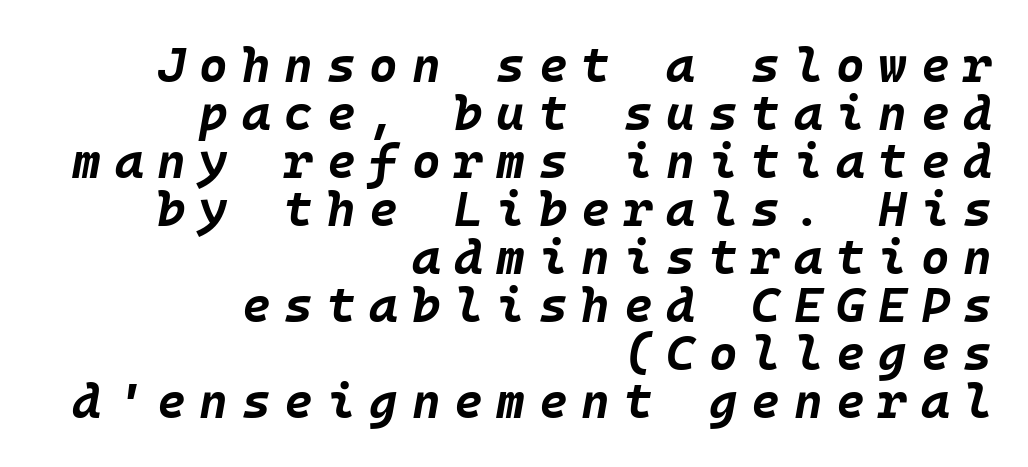
{"italic": "yes", "lean": "right", "slant_degrees": 10, "bold": "yes", "weight": "bold", "width": "normal", "stroke_contrast": "low", "x_height": "large", "underline": "no", "align": "right", "line_spacing": "tight", "line_spacing_ratio": 0.98, "letter_spacing": "wide", "letter_spacing_em": 0.28, "glyph_px": 49}
